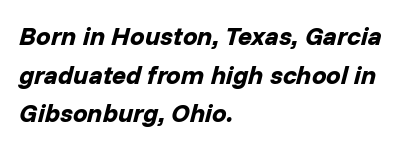
Q: Is the text bold? A: Yes.
Q: Is the text italic (slanted)? A: Yes, it leans right by about 14 degrees.
Q: Is the text underlined? A: No.
Q: How is the paragraph aligned? A: Left-aligned.
Q: Is the spacing between letters normal or unusually wide? A: Normal.
Q: Is the spacing between lines tight, normal or loose? A: Normal.
